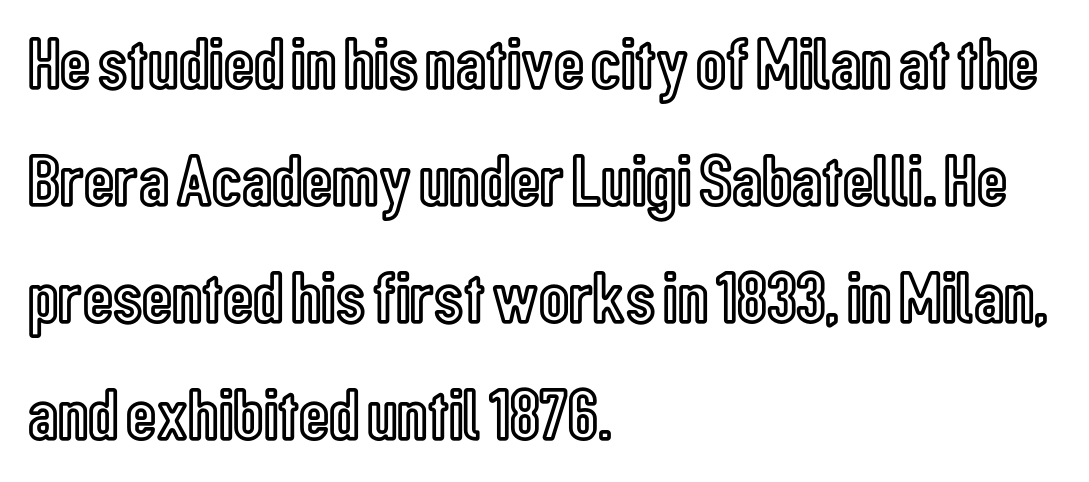
The image shows 74 px condensed type, upright; set left-aligned, normal line spacing (1.58x), normal letter spacing, not underlined; a medium x-height.
